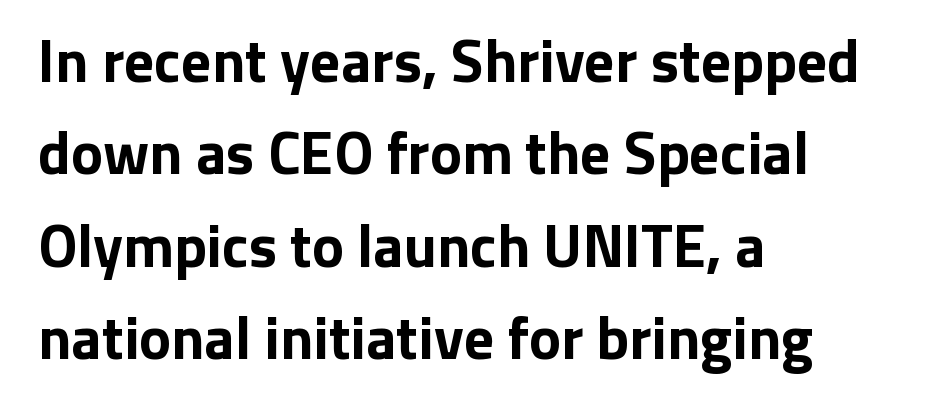
Strokes here are thick enough to call this a true bold. Decoration check: the copy has no underline. A typesetter would call this zero additional tracking. This sample is left-justified, so line endings fall wherever the words run out. Character widths vary here, with narrow letters taking less room than wide ones. Examine the stroke ends and you'll find no serifs.
